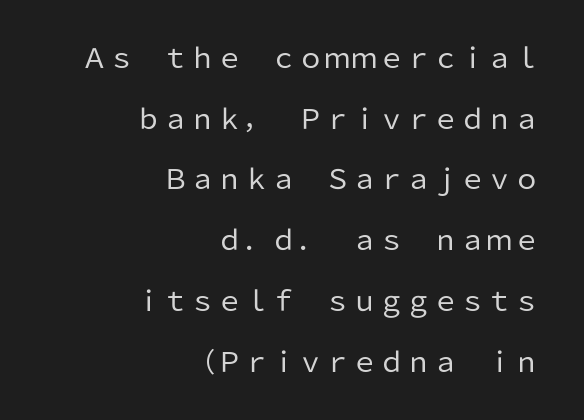
Q: Is the text bold? A: No.
Q: Is the text italic (slanted)? A: No, it is upright.
Q: Is the text underlined? A: No.
Q: How is the paragraph aligned? A: Right-aligned.
Q: Is the spacing between letters normal or unusually wide? A: Normal.
Q: Is the spacing between lines tight, normal or loose? A: Loose.
